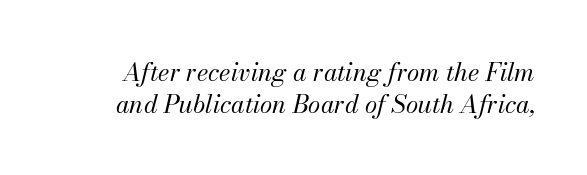
The image shows 25 px text type, italic (leaning right); set normal line spacing (1.27x), normal letter spacing, not underlined.
